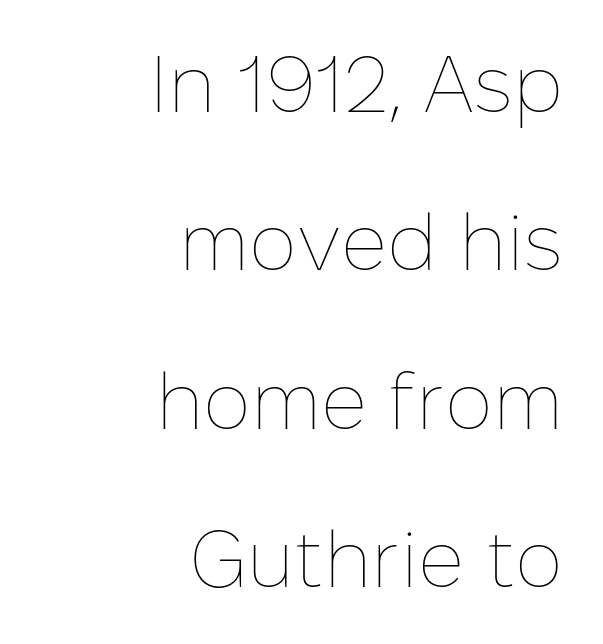
Stem width sits at or under what a default text font uses. Posture: vertical. The zone under the glyphs is completely vacant. Compared with a flush-left layout, this one pins lines to the opposite, right side. In terms of leading, this rendering errs on the spacious side.
